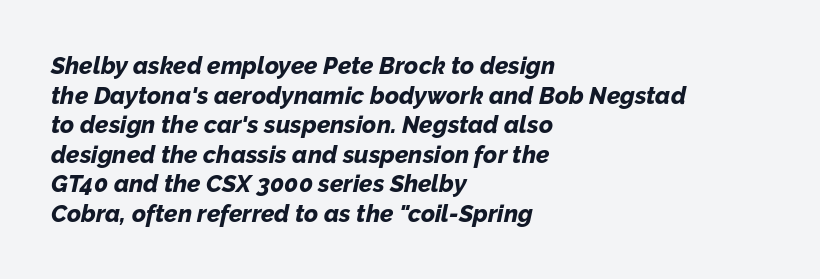
Q: Is the text bold? A: Yes.
Q: Is the text italic (slanted)? A: Yes, it leans right by about 12 degrees.
Q: Is the text underlined? A: No.
Q: How is the paragraph aligned? A: Left-aligned.
Q: Is the spacing between letters normal or unusually wide? A: Normal.
